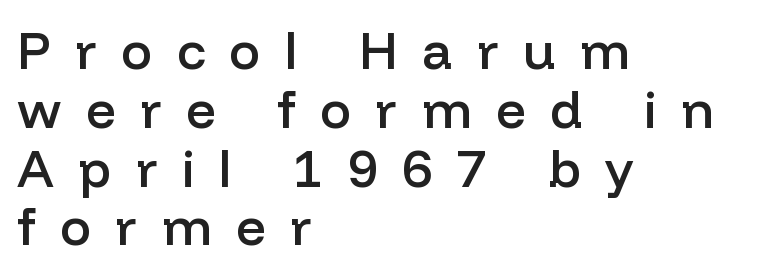
Q: Is the text bold? A: Semi-bold.
Q: Is the text italic (slanted)? A: No, it is upright.
Q: Is the typeface a serif or a sans-serif typeface? A: Sans-serif.
Q: Is the text underlined? A: No.
Q: How is the paragraph aligned? A: Left-aligned.
Q: Is the spacing between letters normal or unusually wide? A: Unusually wide.
Q: Is the spacing between lines tight, normal or loose? A: Tight.
Q: Width (condensed, normal, or wide)? A: Normal.
Q: Stroke contrast? A: Low.
Q: x-height? A: Medium.
Q: Monospaced? A: No.
